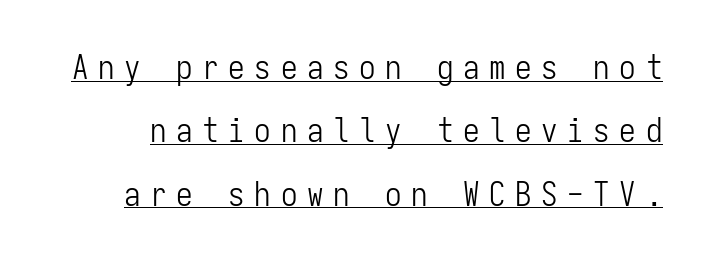
Stroke mass is kept to a normal reading level or below. The space between consecutive lines is lavish. Between one letter and the next there's a generous, obvious gap. The type sits square on the baseline with zero lean.
